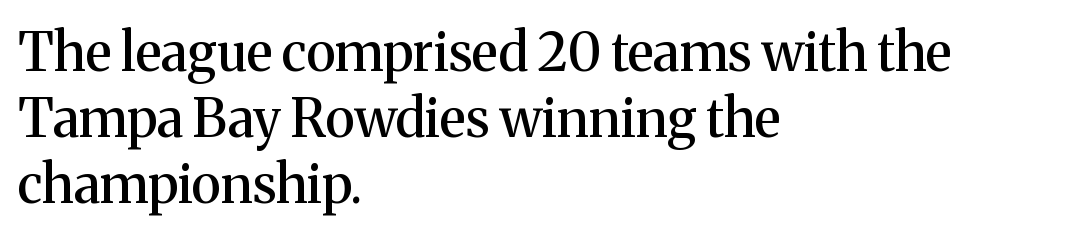
{"serif": "yes", "italic": "no", "width": "normal", "stroke_contrast": "medium", "x_height": "medium", "monospaced": "no", "underline": "no", "align": "left", "line_spacing": "normal", "line_spacing_ratio": 1.25, "letter_spacing": "normal", "letter_spacing_em": 0.0, "glyph_px": 53}
